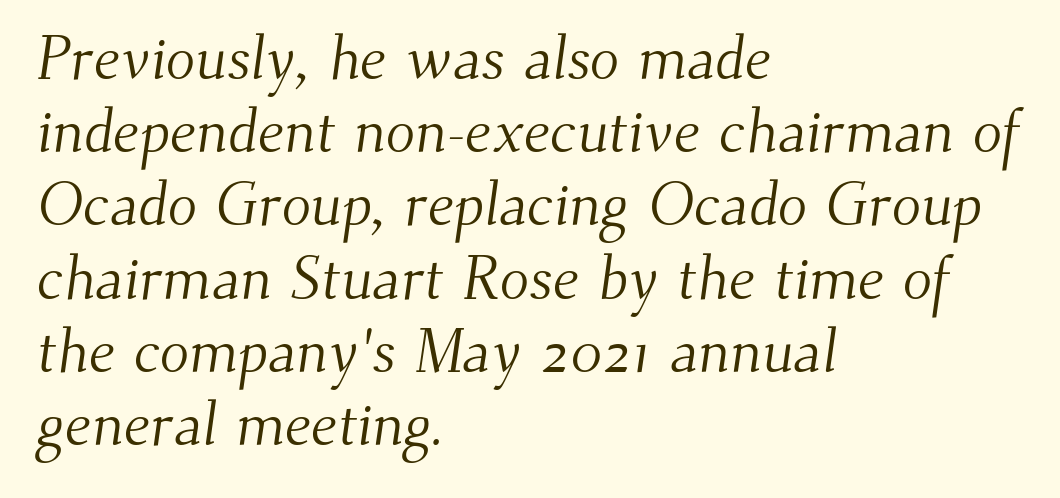
{"serif": "yes", "bold": "no", "weight": "light", "width": "normal", "stroke_contrast": "medium", "x_height": "small", "monospaced": "no", "underline": "no", "align": "left", "line_spacing_ratio": 1.2, "letter_spacing": "normal", "letter_spacing_em": 0.0, "glyph_px": 61}
